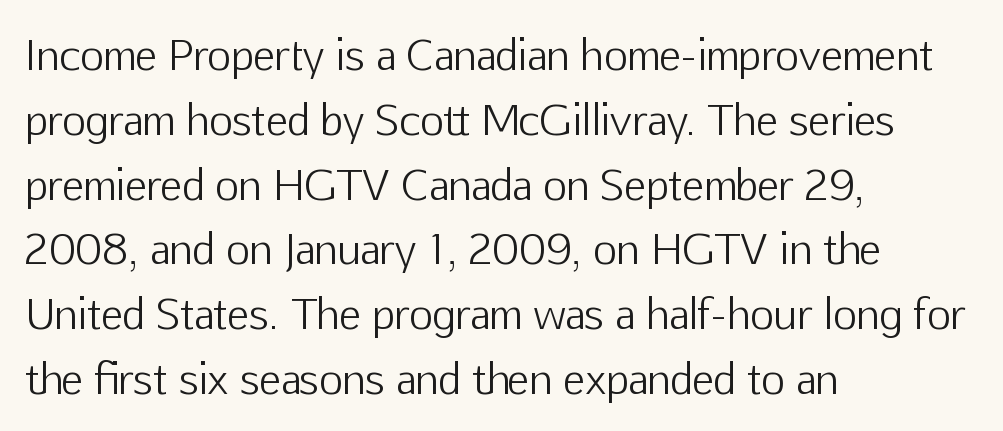
{"serif": "no", "italic": "no", "bold": "no", "weight": "light", "width": "normal", "stroke_contrast": "low", "x_height": "medium", "monospaced": "no", "underline": "no", "align": "left", "line_spacing": "normal", "line_spacing_ratio": 1.58, "letter_spacing": "normal", "letter_spacing_em": 0.0, "glyph_px": 41}
